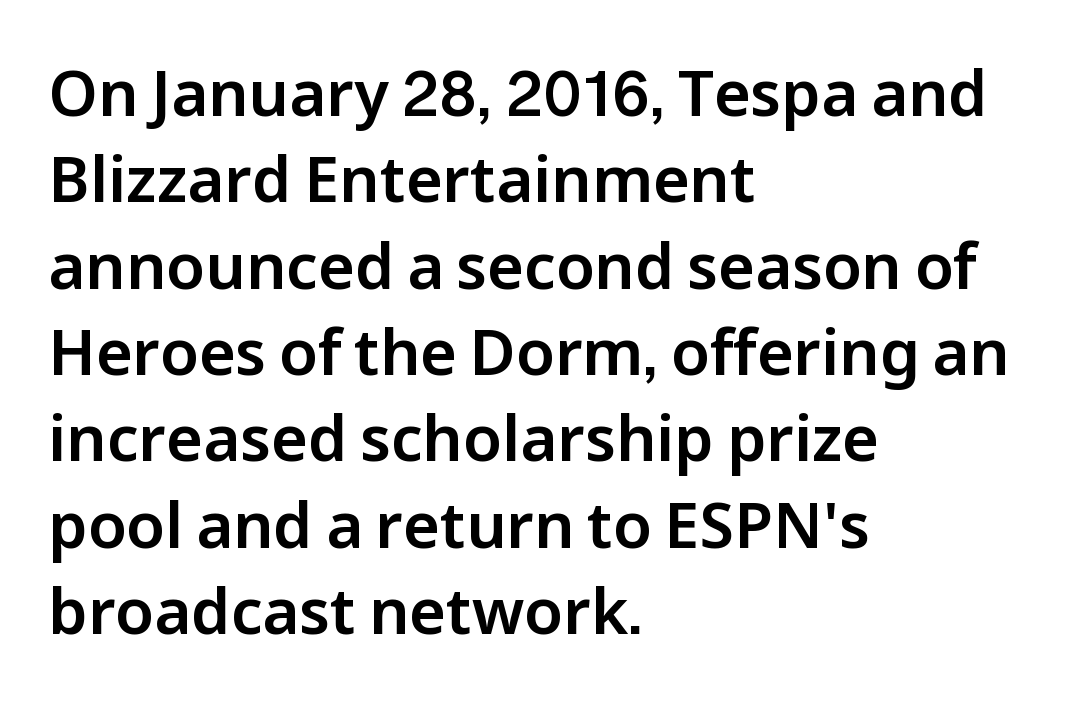
Characters follow at the spacing the type designer built in. Successive baselines arrive at the customary interval. Do the characters align in a grid? No, the font is proportional. Italic: no, the glyphs are upright roman. Type style note: lacks serifs. Check the space under the baseline: it is left empty.
